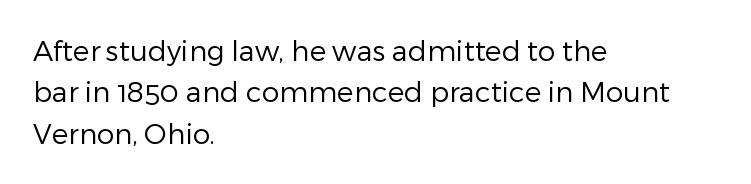
Q: Is the text bold? A: No.
Q: Is the text italic (slanted)? A: No, it is upright.
Q: Is the typeface a serif or a sans-serif typeface? A: Sans-serif.
Q: Is the text underlined? A: No.
Q: How is the paragraph aligned? A: Left-aligned.
Q: Is the spacing between letters normal or unusually wide? A: Normal.
Q: Is the spacing between lines tight, normal or loose? A: Normal.
Q: Width (condensed, normal, or wide)? A: Normal.
Q: Stroke contrast? A: Low.
Q: x-height? A: Medium.
Q: Monospaced? A: No.
